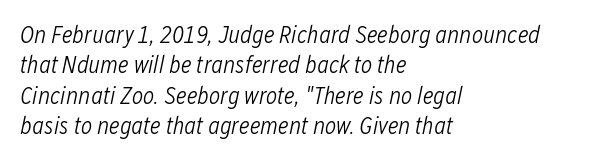
{"italic": "yes", "lean": "right", "slant_degrees": 12, "bold": "no", "underline": "no", "align": "left", "line_spacing": "normal", "line_spacing_ratio": 1.27, "letter_spacing": "normal", "letter_spacing_em": 0.0, "glyph_px": 24}
